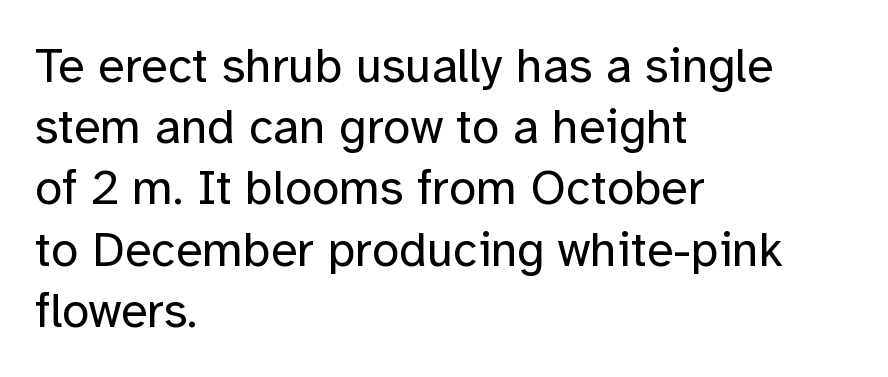
{"serif": "no", "italic": "no", "bold": "no", "weight": "regular", "width": "normal", "stroke_contrast": "low", "x_height": "medium", "monospaced": "no", "underline": "no", "align": "left", "line_spacing": "normal", "line_spacing_ratio": 1.25, "letter_spacing": "normal", "letter_spacing_em": 0.0, "glyph_px": 49}
